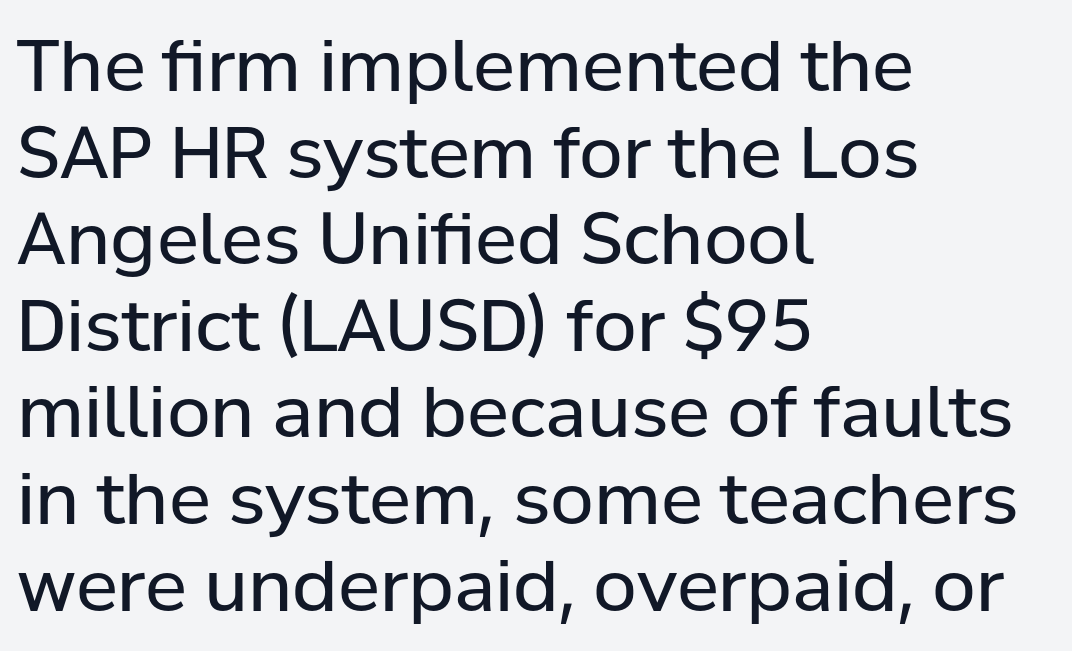
Q: Is the text bold? A: No.
Q: Is the text italic (slanted)? A: No, it is upright.
Q: Is the typeface a serif or a sans-serif typeface? A: Sans-serif.
Q: Is the text underlined? A: No.
Q: How is the paragraph aligned? A: Left-aligned.
Q: Is the spacing between letters normal or unusually wide? A: Normal.
Q: Width (condensed, normal, or wide)? A: Normal.
Q: Stroke contrast? A: Low.
Q: x-height? A: Medium.
Q: Monospaced? A: No.
